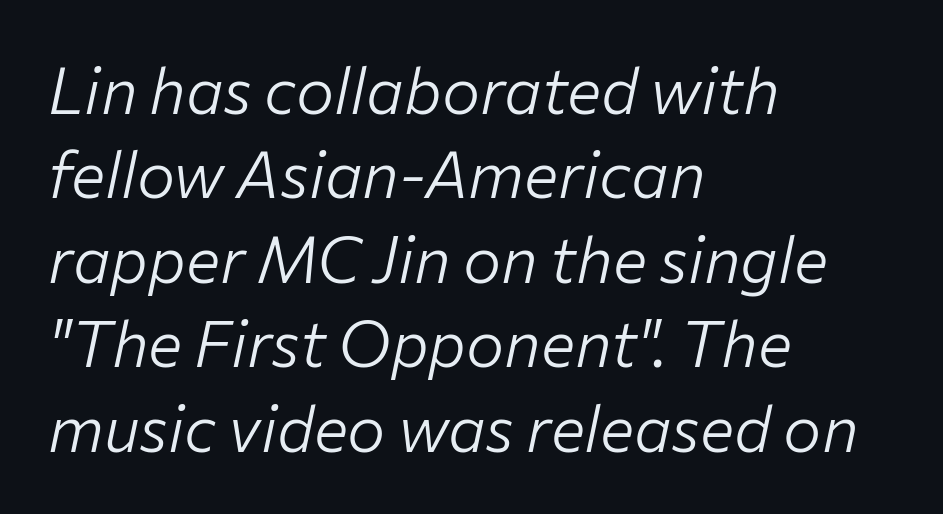
The area under the type is left untouched. Here the glyphs are tracked normally, forming tight word shapes. Weight: not bold — regular or lighter. Think of a printed novel: that variable character pitch is what you see here. The text block is weighted toward the left margin, trailing off unevenly rightward. In terms of posture, this sample is oblique.
